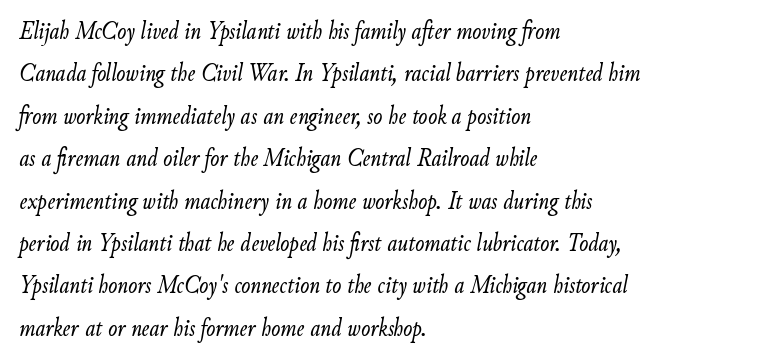
The image shows 27 px text type, italic (leaning right); set left-aligned, normal line spacing (1.57x), normal letter spacing, not underlined.
